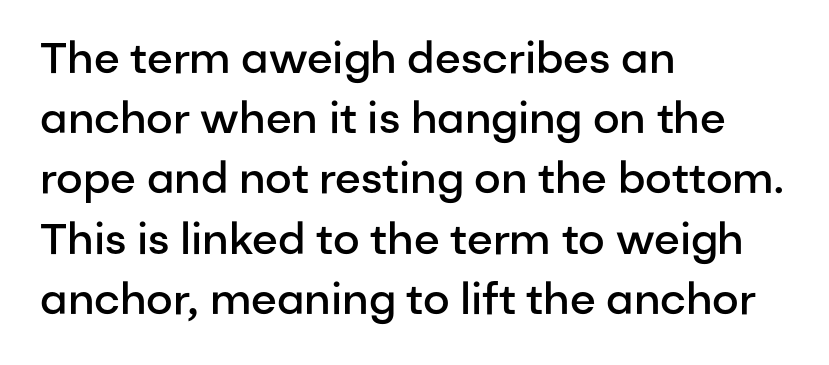
The image shows 43 px semibold sans-serif type, upright; set left-aligned, normal line spacing (1.4x), normal letter spacing, not underlined; low stroke contrast and a medium x-height.
